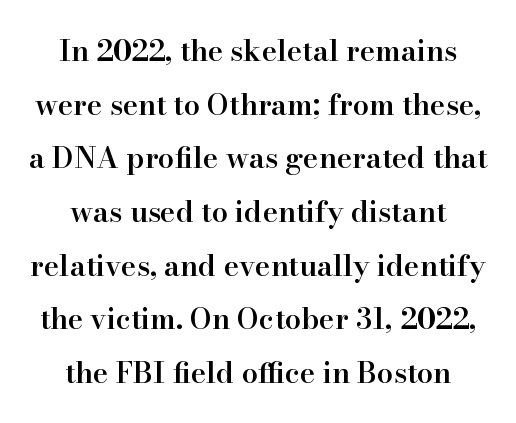
The image shows 29 px semibold serif type, upright; set centered, line spacing 1.85x, normal letter spacing, not underlined; high stroke contrast and a small x-height.
